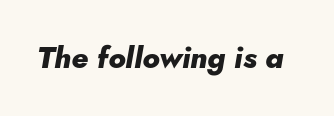
Q: Is the text bold? A: Yes.
Q: Is the text italic (slanted)? A: Yes, it leans right by about 10 degrees.
Q: Is the text underlined? A: No.
Q: Is the spacing between letters normal or unusually wide? A: Normal.
Q: Width (condensed, normal, or wide)? A: Normal.
Q: Stroke contrast? A: Low.
Q: x-height? A: Small.
Q: Monospaced? A: No.
